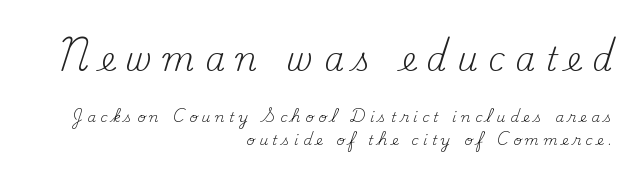
{"serif": "yes", "bold": "no", "weight": "regular", "width": "normal", "stroke_contrast": "medium", "x_height": "small", "monospaced": "no", "underline": "no", "align": "right", "line_spacing": "normal", "line_spacing_ratio": 1.64, "letter_spacing": "wide", "letter_spacing_em": 0.32, "larger_block": "first", "size_ratio": 2.29, "glyph_px": 32}
